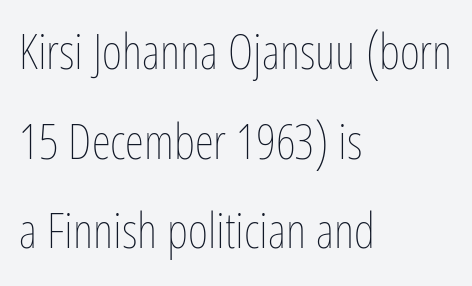
You could not count columns in this text — the font is proportionally spaced. The passage shown is not underscored anywhere. This is not heavy type; no bold has been used. Is the letter spacing exaggerated? No — it looks like the ordinary default.
